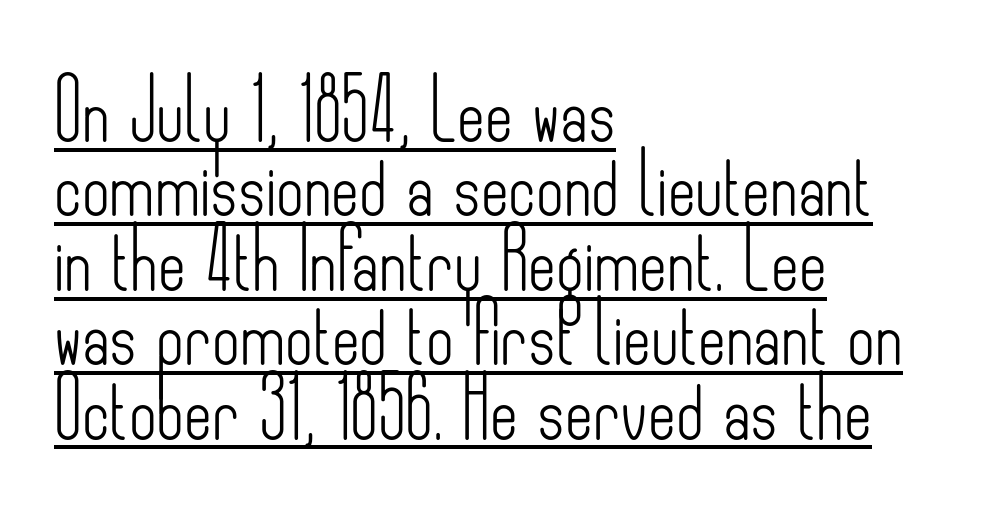
{"serif": "no", "italic": "no", "bold": "no", "weight": "light", "width": "condensed", "stroke_contrast": "low", "x_height": "small", "monospaced": "no", "underline": "yes", "align": "left", "line_spacing_ratio": 1.24, "letter_spacing": "normal", "letter_spacing_em": 0.0, "glyph_px": 60}
